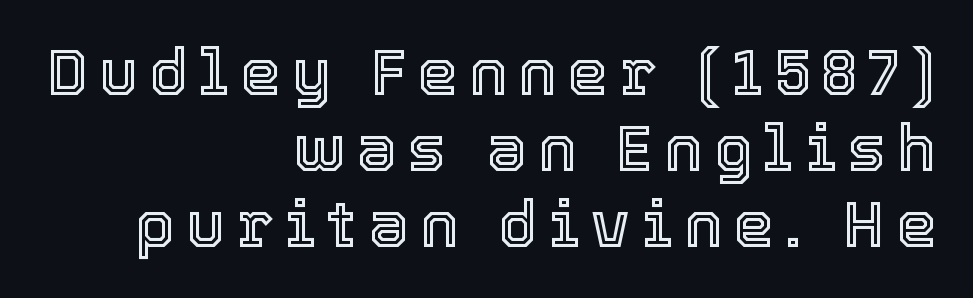
Q: Is the text italic (slanted)? A: No, it is upright.
Q: Is the text underlined? A: No.
Q: How is the paragraph aligned? A: Right-aligned.
Q: Width (condensed, normal, or wide)? A: Normal.
Q: x-height? A: Medium.
Q: Monospaced? A: No.
